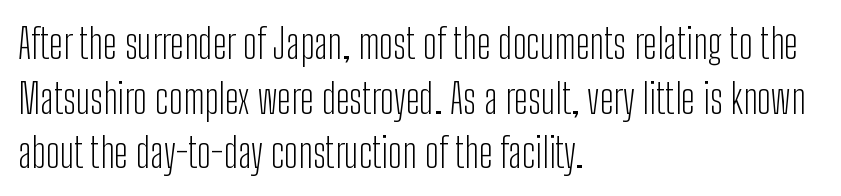
Are there feet on the stems? There aren't — it's a sans. It's the straight-up-and-down kind of type. Weight: in the light-to-regular range. Casual observation: everything's shoved over to the left. The passage shown has conventional tracking throughout. Note the varied advance widths — an 'i' is clearly narrower than an 'm'.
